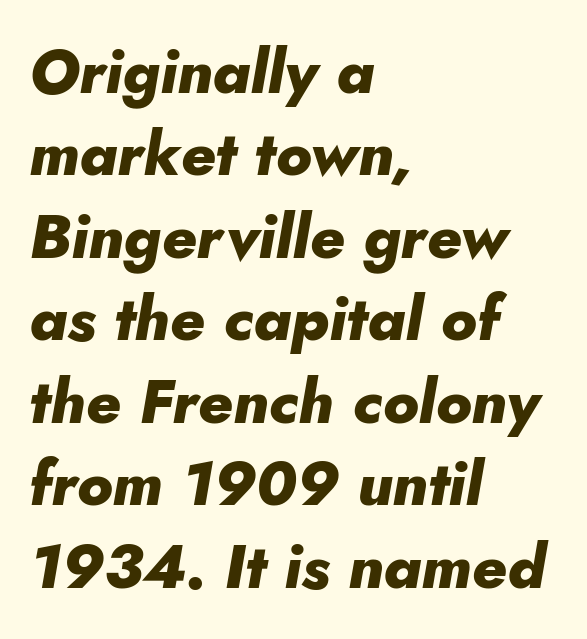
The image shows 62 px heavy type, italic (leaning right); set left-aligned, normal line spacing (1.33x), normal letter spacing, not underlined; low stroke contrast and a small x-height.
